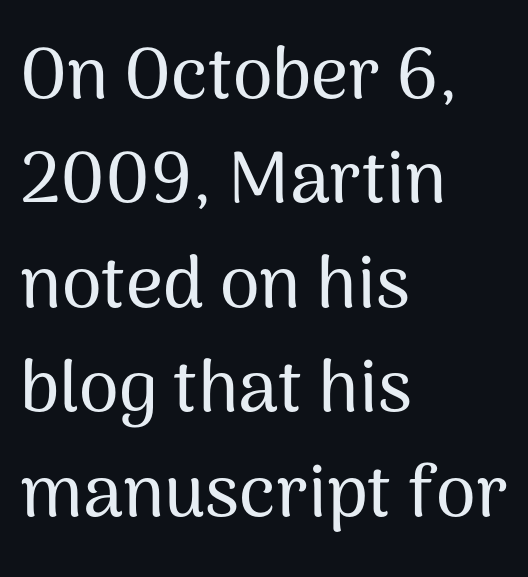
Each letter keeps its own natural width here, so spacing adapts to shape. The block of text has a typical density, with ordinary space between rows. Teacher's note: observe the even left margin — that is flush-left alignment. The letters stand straight up with perfectly vertical stems. Students, note that the glyphs here touch the page at normal intervals. Quick note: underline off.
